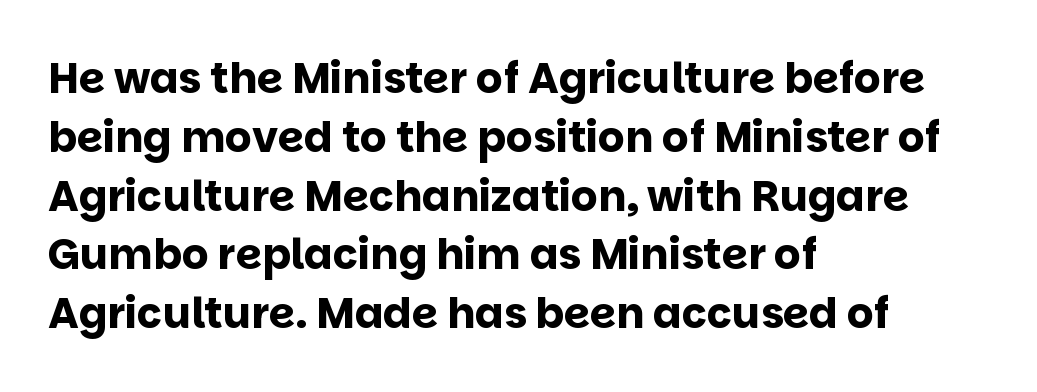
Q: Is the text bold? A: Yes.
Q: Is the text italic (slanted)? A: No, it is upright.
Q: Is the typeface a serif or a sans-serif typeface? A: Sans-serif.
Q: Is the text underlined? A: No.
Q: How is the paragraph aligned? A: Left-aligned.
Q: Is the spacing between letters normal or unusually wide? A: Normal.
Q: Is the spacing between lines tight, normal or loose? A: Normal.
Q: Width (condensed, normal, or wide)? A: Normal.
Q: Stroke contrast? A: Low.
Q: x-height? A: Large.
Q: Monospaced? A: No.
